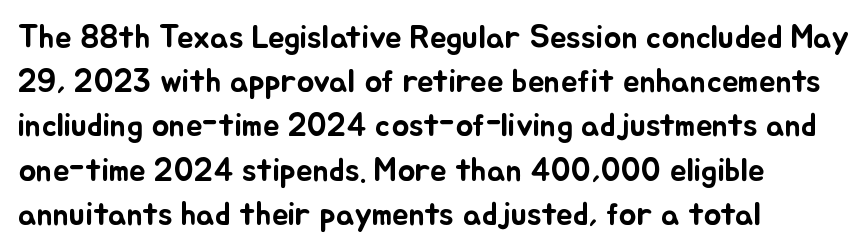
{"italic": "no", "width": "normal", "stroke_contrast": "low", "x_height": "small", "monospaced": "no", "underline": "no", "align": "left", "line_spacing": "normal", "line_spacing_ratio": 1.34, "letter_spacing": "normal", "letter_spacing_em": 0.0, "glyph_px": 33}
